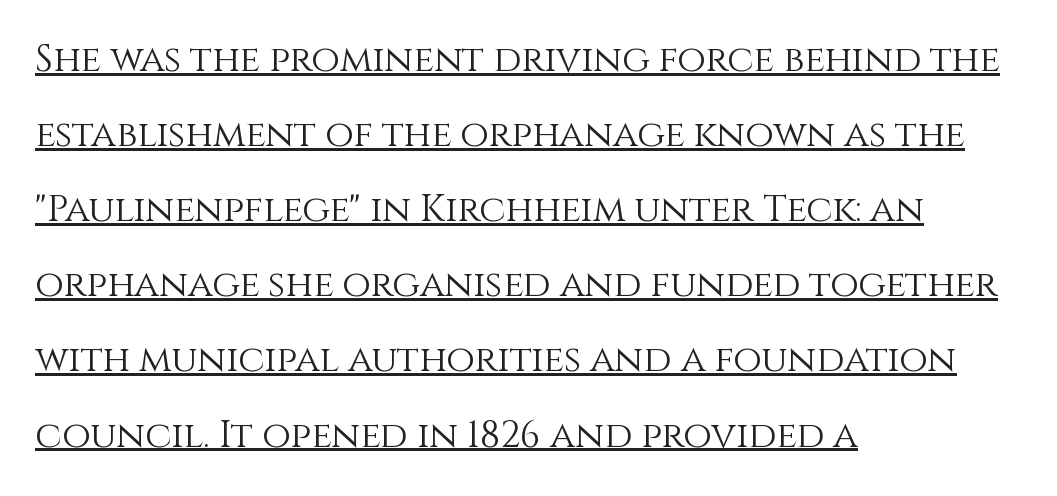
These characters rest on top of a visible drawn line. The axis of the letterforms is exactly vertical. Reading down the block, your eye returns to a fixed left position each line. The face used here is proportionally spaced, like ordinary book or web type. Look at the tracking — it's just the regular setting, nothing added.
